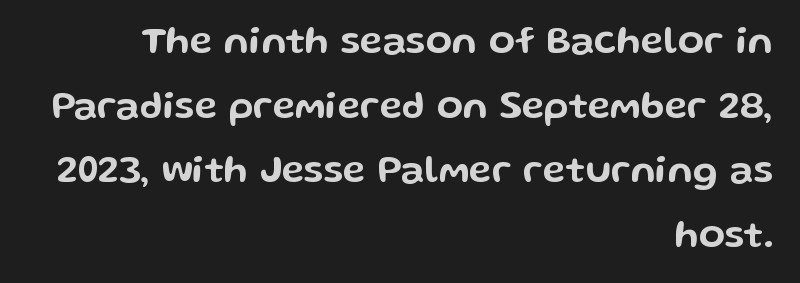
Glyph-to-glyph distance matches everyday printed text. This sample has the flowing, uneven cadence of proportional lettering. Are there feet on the stems? There aren't — it's a sans. Descenders hang freely into open space. The block of text has a typical density, with ordinary space between rows.
